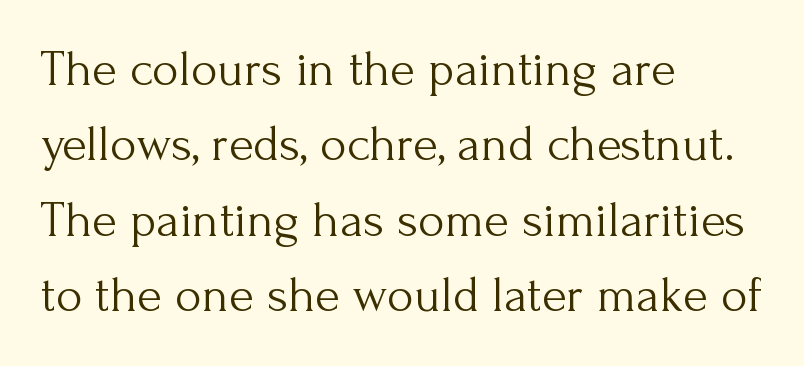
{"serif": "yes", "italic": "no", "bold": "no", "weight": "light", "width": "normal", "stroke_contrast": "medium", "x_height": "small", "monospaced": "no", "underline": "no", "align": "left", "line_spacing": "normal", "line_spacing_ratio": 1.48, "letter_spacing": "normal", "letter_spacing_em": 0.0, "glyph_px": 51}
